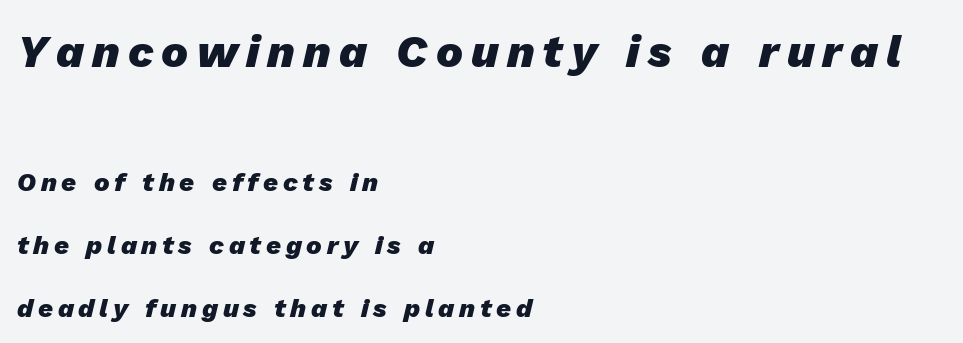
The image shows 45 px heavy type, italic (leaning right); set left-aligned, loose line spacing (2.42x), not underlined; the first (top) block is 1.73x larger; low stroke contrast and a medium x-height.
